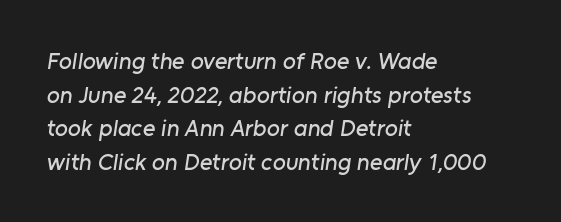
Q: Is the text underlined? A: No.
Q: How is the paragraph aligned? A: Left-aligned.
Q: Is the spacing between letters normal or unusually wide? A: Normal.
Q: Is the spacing between lines tight, normal or loose? A: Normal.
